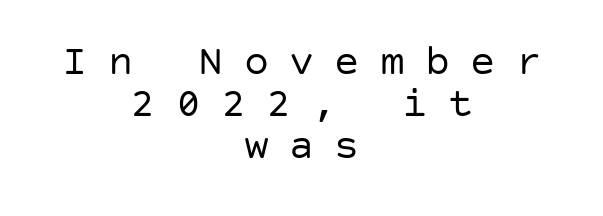
The image shows 42 px regular-weight sans-serif type, upright; set centered, tight line spacing (1.0x), unusually wide letter spacing (+0.48 em), not underlined; low stroke contrast and a large x-height.
